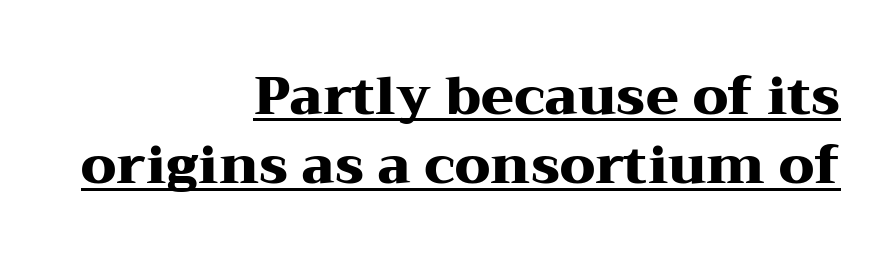
Q: Is the text bold? A: Yes.
Q: Is the text italic (slanted)? A: No, it is upright.
Q: Is the typeface a serif or a sans-serif typeface? A: Serif.
Q: Is the text underlined? A: Yes.
Q: How is the paragraph aligned? A: Right-aligned.
Q: Is the spacing between letters normal or unusually wide? A: Normal.
Q: Is the spacing between lines tight, normal or loose? A: Normal.
Q: Width (condensed, normal, or wide)? A: Wide.
Q: Stroke contrast? A: Medium.
Q: x-height? A: Medium.
Q: Monospaced? A: No.
